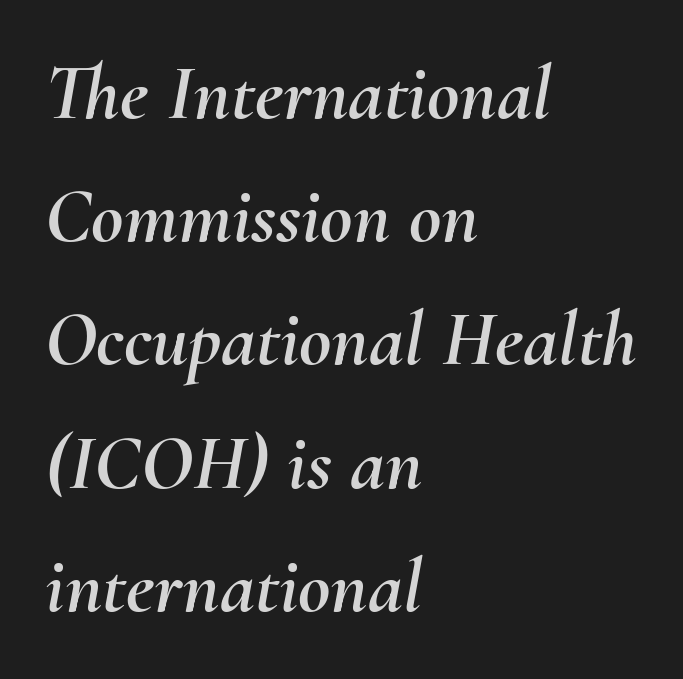
The image shows 79 px text type, italic (leaning right); set left-aligned, normal line spacing (1.56x), normal letter spacing, not underlined; medium stroke contrast and a small x-height.
